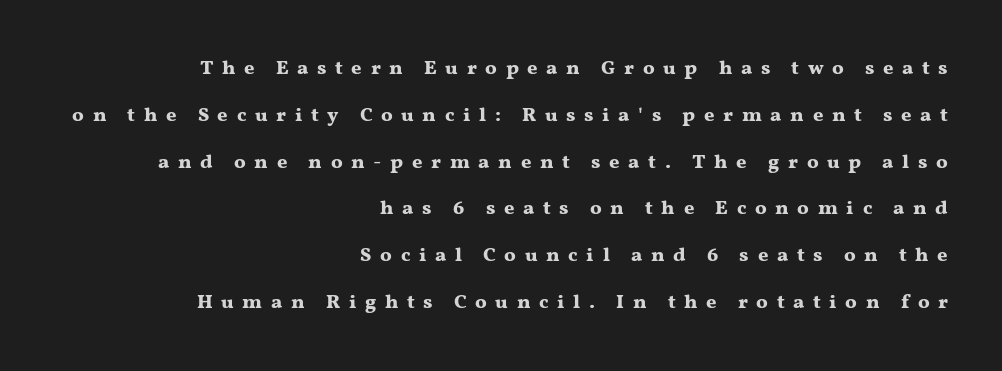
The image shows 20 px bold type, upright; set right-aligned, loose line spacing (2.34x), unusually wide letter spacing (+0.43 em), not underlined.
